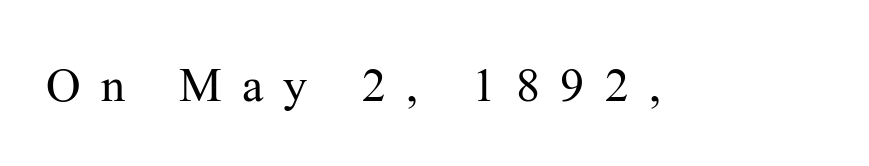
Vertical strokes here are truly vertical. Each word looks stretched out because of the extra space between its letters. Letters have the restrained weight of plain body copy at most. Yep, those are serifs on the letters. Only glyphs here, with clear space below each row. The face used here is proportionally spaced, like ordinary book or web type.
